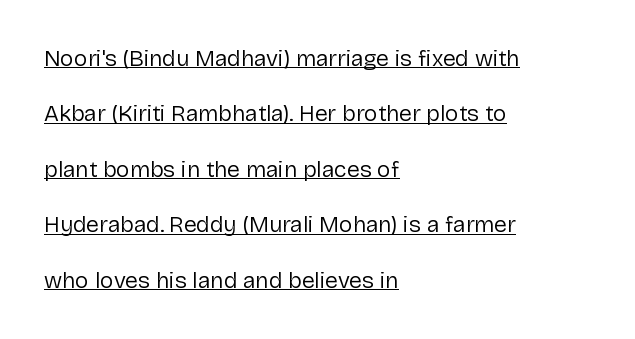
{"italic": "no", "bold": "no", "underline": "yes", "align": "left", "line_spacing": "loose", "line_spacing_ratio": 2.41, "letter_spacing": "normal", "letter_spacing_em": 0.0, "glyph_px": 23}
